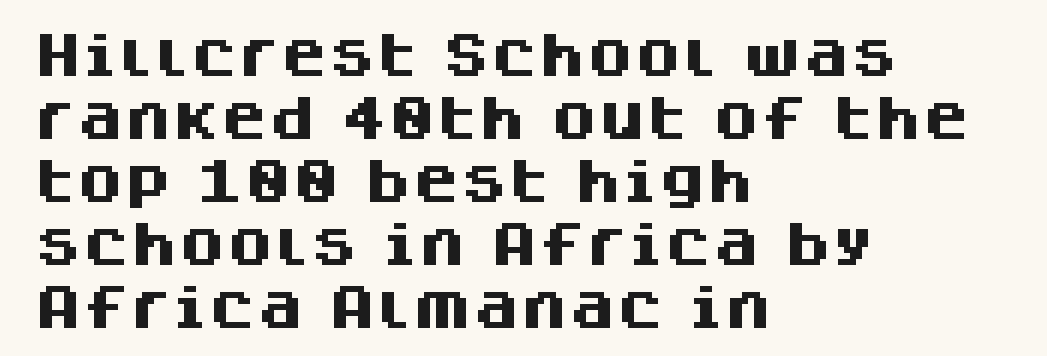
Teacher's note: observe the even left margin — that is flush-left alignment. When letters stand straight like this, we call the style roman or upright. The block of text has a typical density, with ordinary space between rows. Each word holds together tightly as a unit, with standard inter-letter gaps. Stroke terminals: plain, sans-serif.
